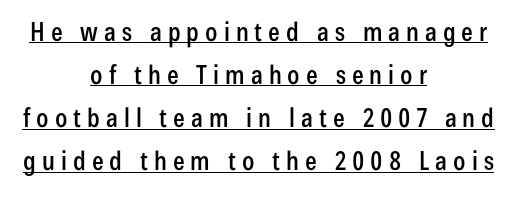
The specimen reads as upright at a glance. Honestly, the letter spacing is so wide it's the main thing you notice. The designer left line spacing at the default. One-word summary of the alignment: center. Glance below the letters and you will spot a drawn line.
